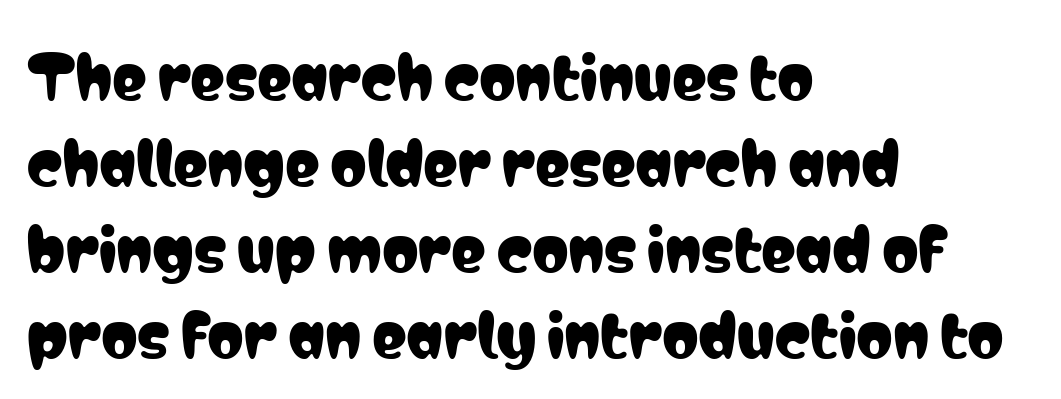
Bare-footed words on every line. Serifs: no, the terminals of the letterforms are clean. Normally led — the rows are evenly, conventionally spaced. It's the straight-up-and-down kind of type. Words appear dense and cohesive because spacing is normal. Here the designer chose a conventional face with non-uniform glyph widths.
